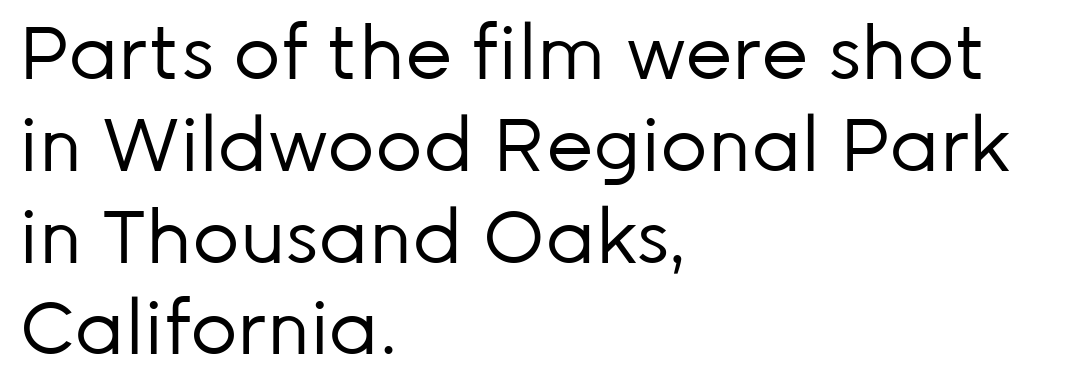
Q: Is the text bold? A: No.
Q: Is the text italic (slanted)? A: No, it is upright.
Q: Is the typeface a serif or a sans-serif typeface? A: Sans-serif.
Q: Is the text underlined? A: No.
Q: How is the paragraph aligned? A: Left-aligned.
Q: Is the spacing between letters normal or unusually wide? A: Normal.
Q: Width (condensed, normal, or wide)? A: Normal.
Q: Stroke contrast? A: Low.
Q: x-height? A: Medium.
Q: Monospaced? A: No.
